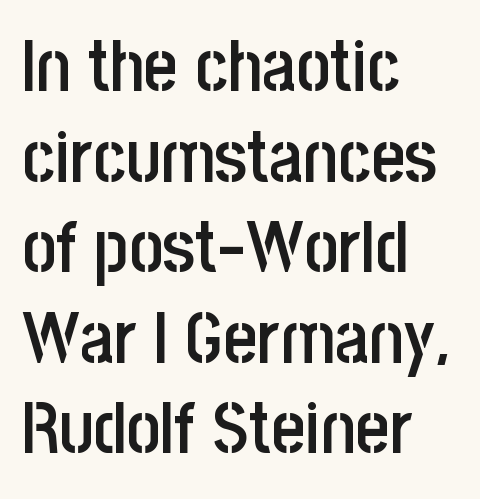
{"serif": "no", "italic": "no", "bold": "semi", "weight": "semibold", "width": "condensed", "stroke_contrast": "low", "x_height": "large", "monospaced": "no", "underline": "no", "align": "left", "line_spacing_ratio": 1.24, "letter_spacing": "normal", "letter_spacing_em": 0.0, "glyph_px": 73}
